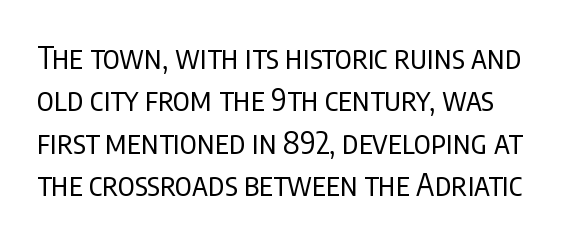
Q: Is the text bold? A: No.
Q: Is the text italic (slanted)? A: No, it is upright.
Q: Is the typeface a serif or a sans-serif typeface? A: Sans-serif.
Q: Is the text underlined? A: No.
Q: How is the paragraph aligned? A: Left-aligned.
Q: Is the spacing between letters normal or unusually wide? A: Normal.
Q: Is the spacing between lines tight, normal or loose? A: Normal.
Q: Width (condensed, normal, or wide)? A: Condensed.
Q: Stroke contrast? A: Low.
Q: x-height? A: Large.
Q: Monospaced? A: No.
